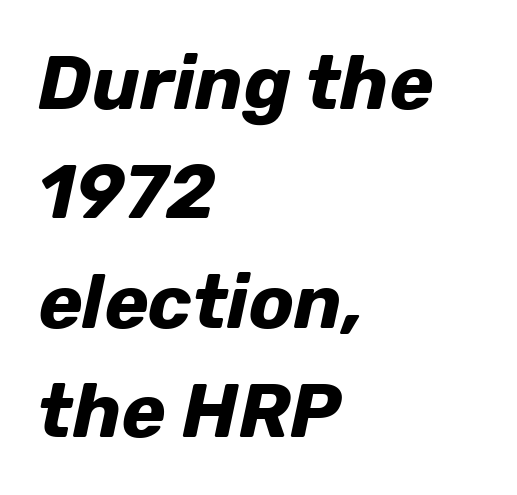
The image shows 75 px bold type, italic (leaning right); set left-aligned, normal line spacing (1.46x), normal letter spacing, not underlined; low stroke contrast and a medium x-height.
